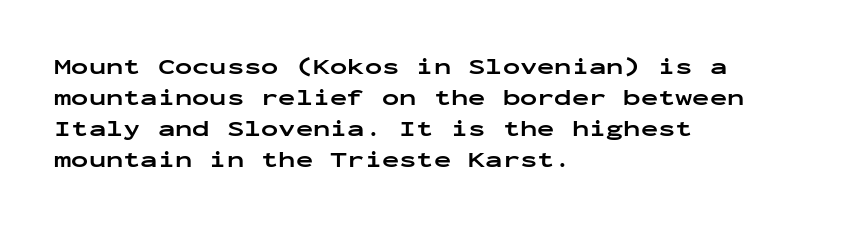
{"italic": "no", "bold": "yes", "underline": "no", "align": "left", "line_spacing": "normal", "line_spacing_ratio": 1.35, "letter_spacing": "normal", "letter_spacing_em": 0.0, "glyph_px": 23}
